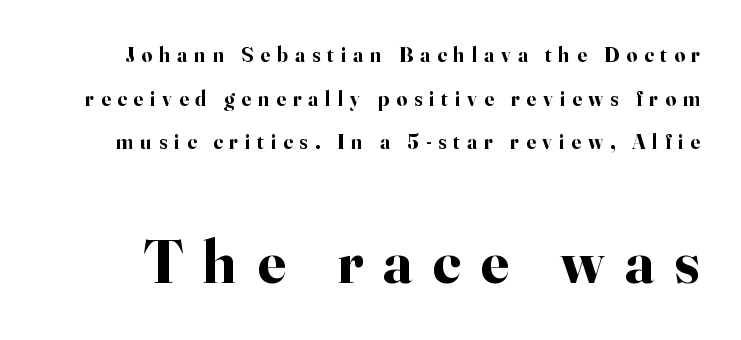
Q: Is the text bold? A: Yes.
Q: Is the text italic (slanted)? A: No, it is upright.
Q: Is the typeface a serif or a sans-serif typeface? A: Serif.
Q: Is the text underlined? A: No.
Q: Is the spacing between letters normal or unusually wide? A: Unusually wide.
Q: Is the spacing between lines tight, normal or loose? A: Loose.
Q: Which block of text is set in a larger size, the first (top) or the second (bottom)? A: The second (bottom) one.
Q: Width (condensed, normal, or wide)? A: Normal.
Q: Stroke contrast? A: High.
Q: x-height? A: Small.
Q: Monospaced? A: No.
